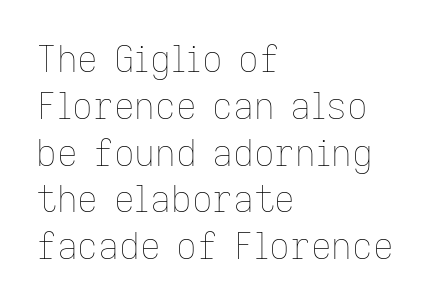
Style check: upright. The face used here is proportionally spaced, like ordinary book or web type. Short and long lines alike share a common starting point at left. This block has exactly the height ordinary leading produces.
